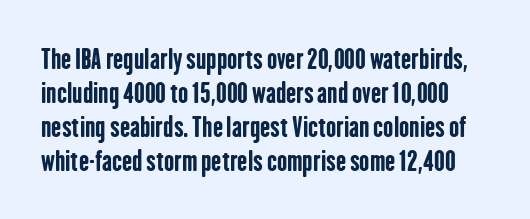
Vertical strokes here are truly vertical. Anything drawn beneath the words? Only blank space. These lines keep a tight, regular rhythm from letter to letter. A normal amount of white space separates one row of letters from the next. Set as a true bold cut, around the 700 mark.
